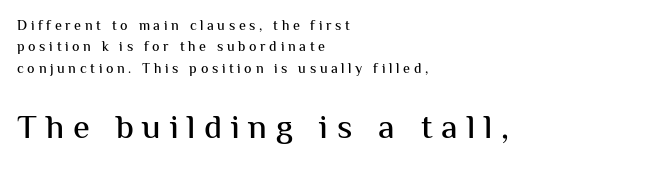
Q: Is the text italic (slanted)? A: No, it is upright.
Q: Is the typeface a serif or a sans-serif typeface? A: Sans-serif.
Q: Is the text underlined? A: No.
Q: How is the paragraph aligned? A: Left-aligned.
Q: Is the spacing between letters normal or unusually wide? A: Unusually wide.
Q: Is the spacing between lines tight, normal or loose? A: Normal.
Q: Which block of text is set in a larger size, the first (top) or the second (bottom)? A: The second (bottom) one.
Q: Width (condensed, normal, or wide)? A: Normal.
Q: Stroke contrast? A: Medium.
Q: x-height? A: Medium.
Q: Monospaced? A: No.
